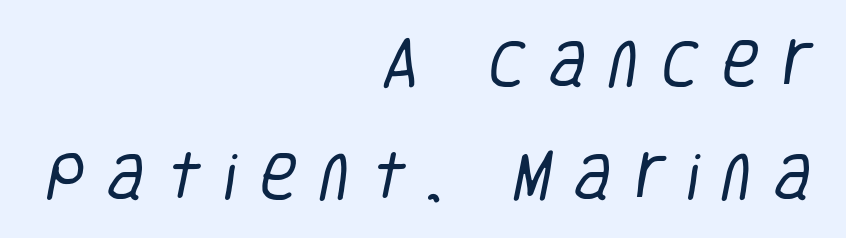
Serifs: no, the terminals of the letterforms are clean. The passage shown is typed in a proportional face where columns would drift. Short note: letters widely spaced. Summary of weight: not heavy and not bold. Just letters on the line, the space beneath them empty.
